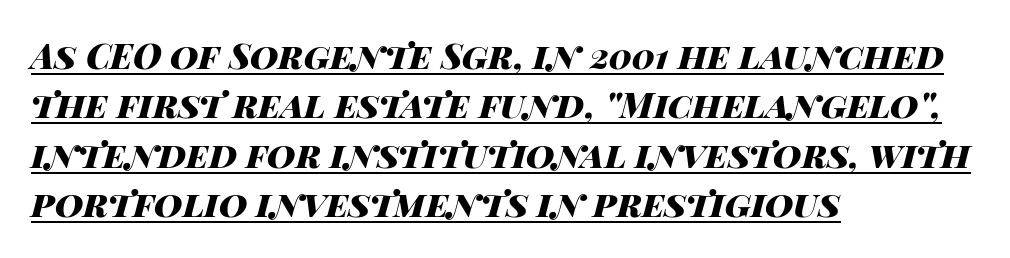
Set as a true bold cut, around the 700 mark. One glance says typical: line gaps are just what's usual. Here the designer chose a conventional face with non-uniform glyph widths. Italic: yes, the glyphs are oblique. A classic flush-left, rag-right setting is used for this passage. Nothing unusual about the tracking: characters are spaced as the font intends.
